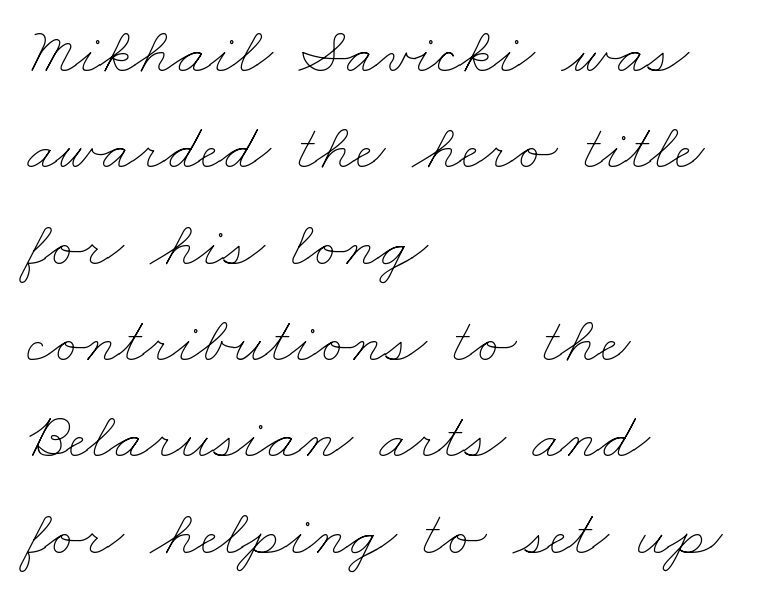
{"bold": "no", "weight": "thin", "width": "wide", "stroke_contrast": "low", "x_height": "small", "monospaced": "no", "underline": "no", "align": "left", "line_spacing": "normal", "line_spacing_ratio": 1.46, "letter_spacing": "normal", "letter_spacing_em": 0.0, "glyph_px": 66}
